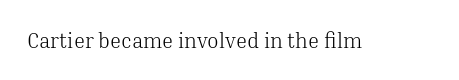
The passage shown is not underscored anywhere. The font's upright variant was chosen for this text. Stems here are at most as thick as an everyday book face. Observe the ordinary spacing: letters are neighbours, not strangers.
